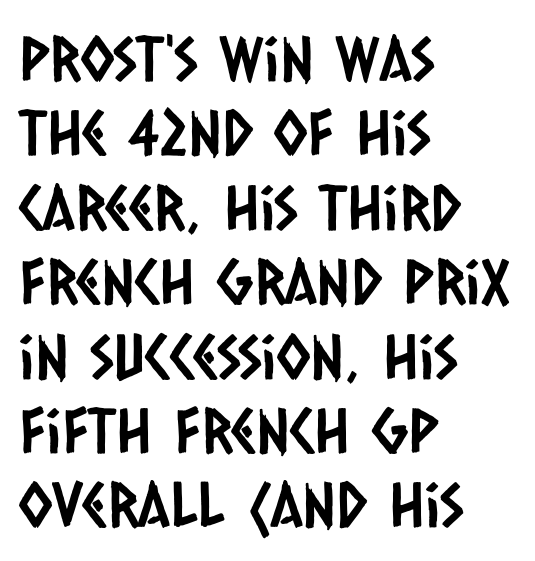
Q: Is the typeface a serif or a sans-serif typeface? A: Sans-serif.
Q: Is the text underlined? A: No.
Q: How is the paragraph aligned? A: Left-aligned.
Q: Is the spacing between letters normal or unusually wide? A: Normal.
Q: Width (condensed, normal, or wide)? A: Condensed.
Q: Stroke contrast? A: Low.
Q: x-height? A: Large.
Q: Monospaced? A: No.
